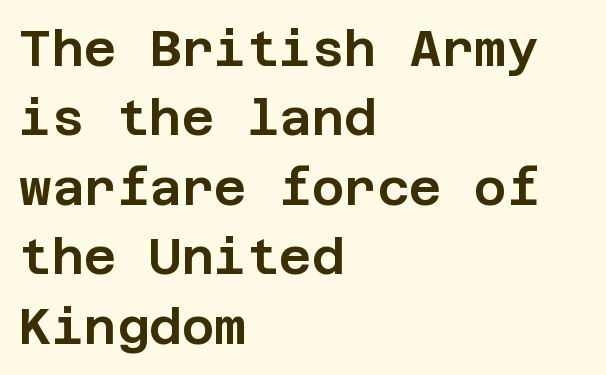
The image shows 50 px sans-serif type, upright; set left-aligned, normal line spacing (1.39x), normal letter spacing, not underlined; low stroke contrast and a large x-height.
